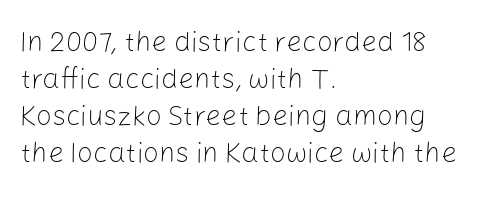
Descenders are the only things crossing below the line. The setting favours the left margin, as ordinary paragraphs usually do. The strokes are not fattened; the text isn't bold. Inter-character spacing is left at the font's built-in metrics.
